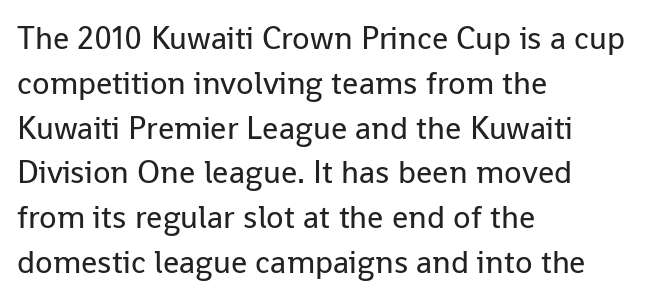
{"serif": "no", "italic": "no", "bold": "no", "weight": "regular", "width": "normal", "stroke_contrast": "low", "x_height": "medium", "monospaced": "no", "underline": "no", "align": "left", "line_spacing": "normal", "line_spacing_ratio": 1.4, "letter_spacing": "normal", "letter_spacing_em": 0.0, "glyph_px": 32}
